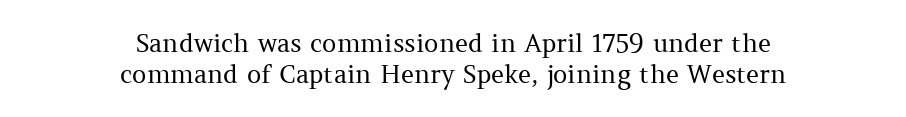
The image shows 25 px text type, upright; set centered, line spacing 1.23x, normal letter spacing, not underlined.
